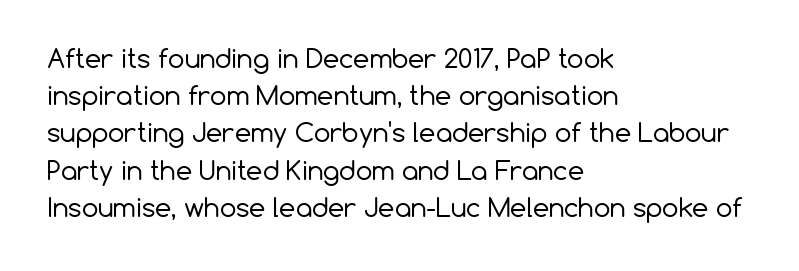
The rendering anchors every line to the left-hand side. A clean baseline with only descenders dipping below it. No chunkiness to these letters — they're not bold. Leading matches the norm, producing a regular column. Ascenders rise straight up at ninety degrees. Nobody touched the tracking dial on this one.
